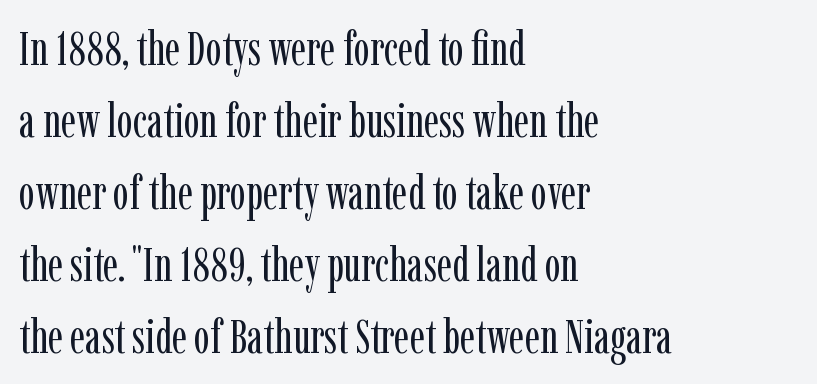
The image shows 48 px regular-weight, condensed serif type, upright; set left-aligned, normal line spacing (1.5x), normal letter spacing, not underlined; low stroke contrast and a medium x-height.
